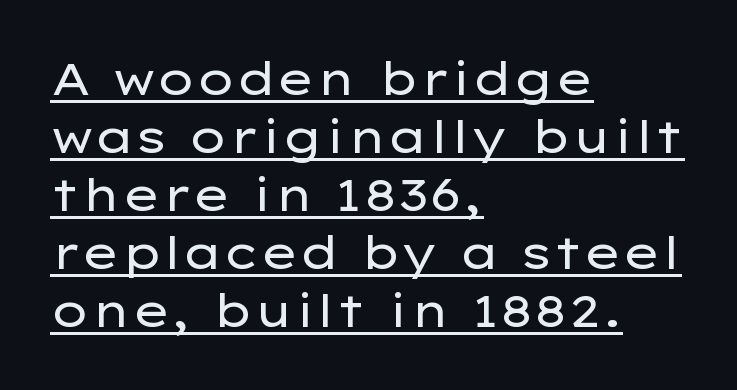
The image shows 45 px regular-weight, wide sans-serif type, upright; set left-aligned, normal line spacing (1.29x), normal letter spacing, underlined; low stroke contrast and a medium x-height.
